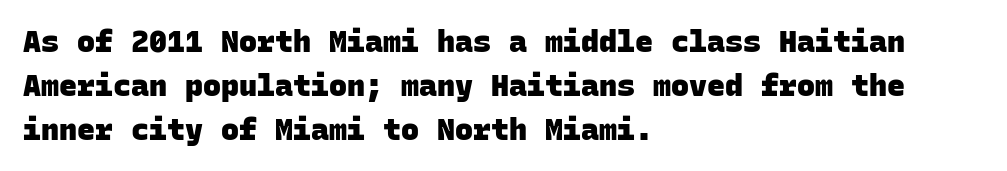
Q: Is the text bold? A: Yes.
Q: Is the typeface a serif or a sans-serif typeface? A: Sans-serif.
Q: Is the text underlined? A: No.
Q: How is the paragraph aligned? A: Left-aligned.
Q: Is the spacing between letters normal or unusually wide? A: Normal.
Q: Is the spacing between lines tight, normal or loose? A: Normal.
Q: Width (condensed, normal, or wide)? A: Normal.
Q: Stroke contrast? A: Low.
Q: x-height? A: Large.
Q: Monospaced? A: Yes.
